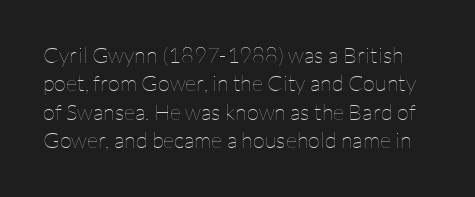
The image shows 22 px text type, upright; set normal line spacing (1.29x), normal letter spacing, not underlined.
